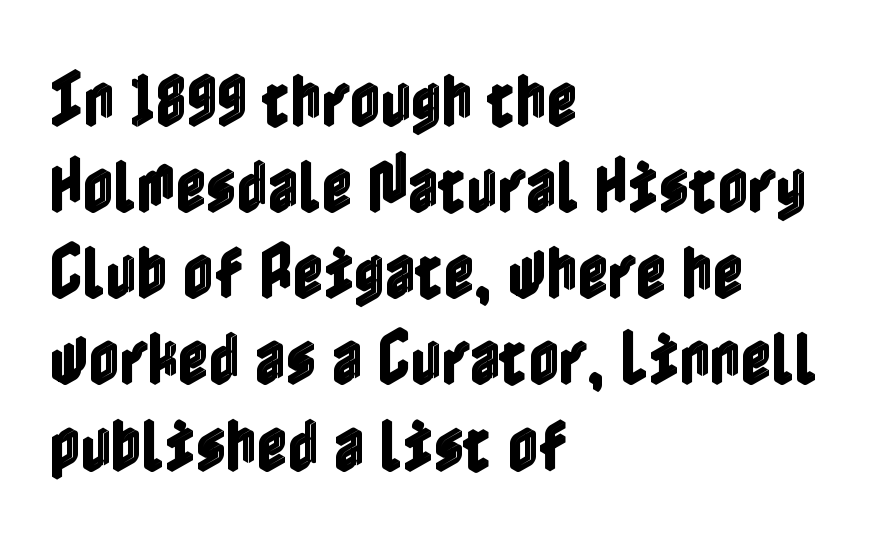
{"italic": "no", "width": "condensed", "x_height": "medium", "underline": "no", "align": "left", "line_spacing": "normal", "line_spacing_ratio": 1.46, "letter_spacing": "normal", "letter_spacing_em": 0.0, "glyph_px": 59}
